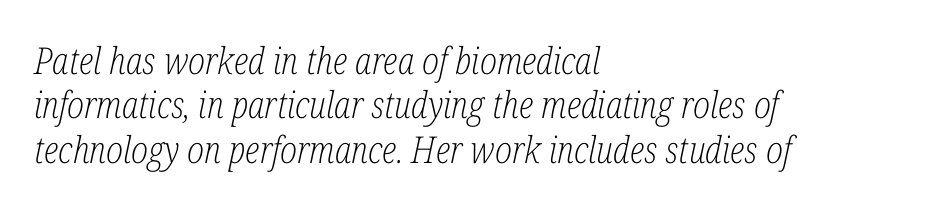
The image shows 37 px light, condensed serif type, italic (leaning right); set left-aligned, line spacing 1.2x, normal letter spacing, not underlined; low stroke contrast and a medium x-height.
